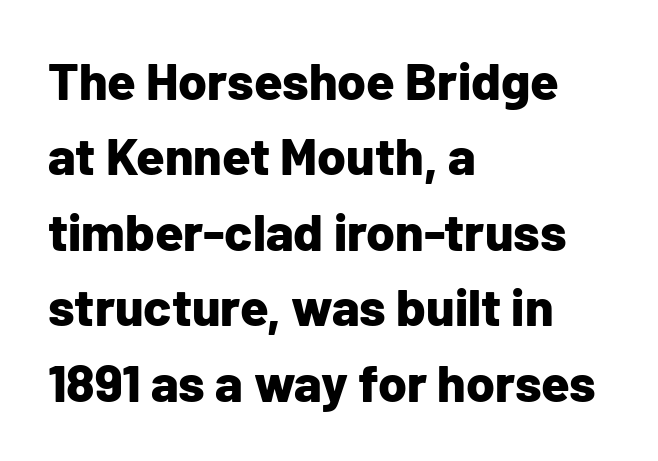
Q: Is the text bold? A: Yes.
Q: Is the text italic (slanted)? A: No, it is upright.
Q: Is the typeface a serif or a sans-serif typeface? A: Sans-serif.
Q: Is the text underlined? A: No.
Q: How is the paragraph aligned? A: Left-aligned.
Q: Is the spacing between letters normal or unusually wide? A: Normal.
Q: Is the spacing between lines tight, normal or loose? A: Normal.
Q: Width (condensed, normal, or wide)? A: Normal.
Q: Stroke contrast? A: Low.
Q: x-height? A: Medium.
Q: Monospaced? A: No.
